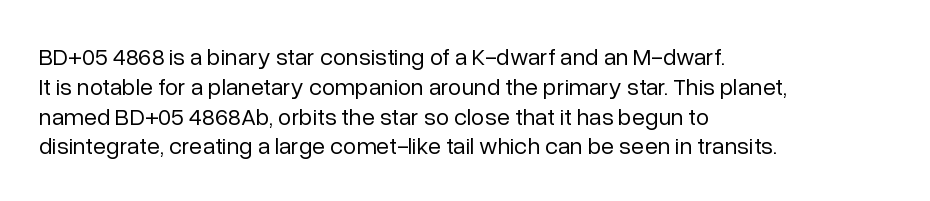
The image shows 24 px text type, upright; set left-aligned, line spacing 1.24x, normal letter spacing, not underlined.
